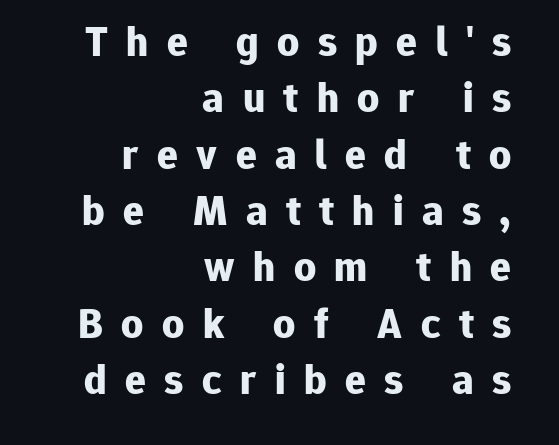
Varying glyph widths throughout — classic text-font behaviour. I'd describe the lettering as bold — thick and assertive. Italic: no, the glyphs are upright roman. What kind of face is this? One without serifs — a sans. Has an underline been added? It has not.
